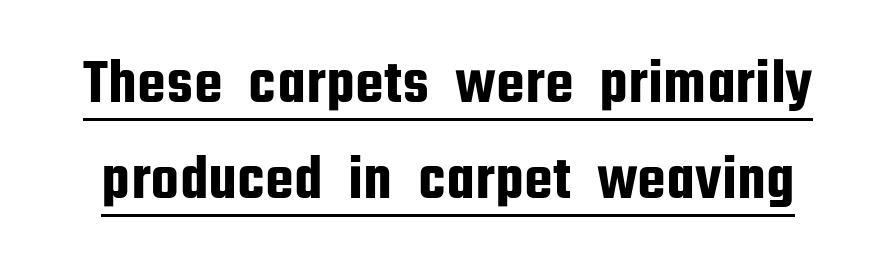
The image shows 64 px condensed sans-serif type, upright; set normal line spacing (1.5x), normal letter spacing, underlined; low stroke contrast and a medium x-height.
